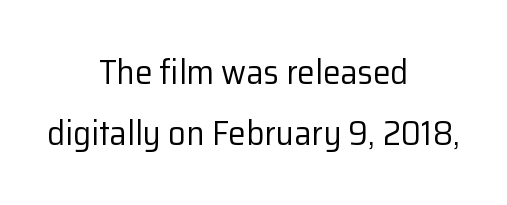
{"serif": "no", "italic": "no", "bold": "no", "weight": "regular", "width": "normal", "stroke_contrast": "low", "x_height": "medium", "monospaced": "no", "underline": "no", "align": "center", "line_spacing_ratio": 1.73, "letter_spacing": "normal", "letter_spacing_em": 0.0, "glyph_px": 35}
